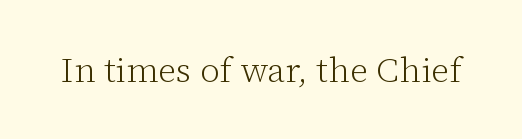
{"serif": "yes", "italic": "no", "bold": "no", "weight": "light", "width": "normal", "stroke_contrast": "low", "x_height": "medium", "monospaced": "no", "underline": "no", "letter_spacing": "normal", "letter_spacing_em": 0.0, "glyph_px": 35}
